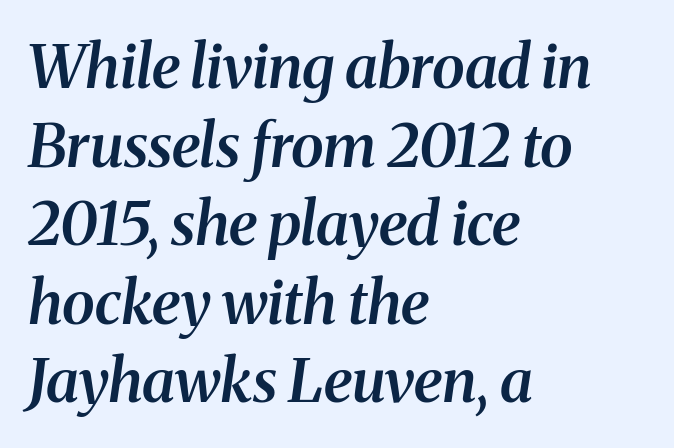
Q: Is the text bold? A: Semi-bold.
Q: Is the text italic (slanted)? A: Yes, it leans right by about 8 degrees.
Q: Is the typeface a serif or a sans-serif typeface? A: Serif.
Q: Is the text underlined? A: No.
Q: How is the paragraph aligned? A: Left-aligned.
Q: Is the spacing between letters normal or unusually wide? A: Normal.
Q: Is the spacing between lines tight, normal or loose? A: Normal.
Q: Width (condensed, normal, or wide)? A: Normal.
Q: Stroke contrast? A: Medium.
Q: x-height? A: Medium.
Q: Monospaced? A: No.
